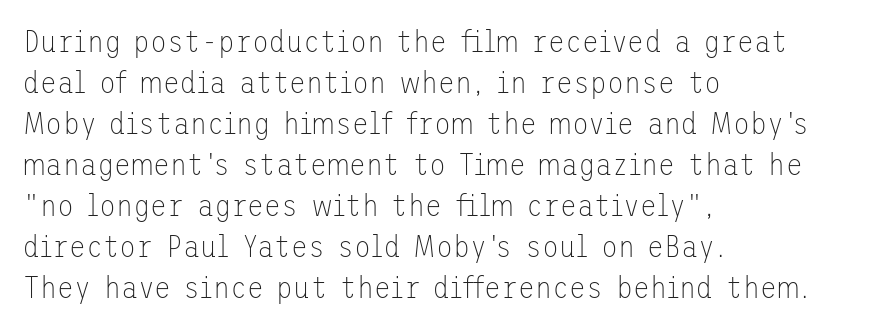
Typographically, this falls in the sans-serif category. Leading: standard. Observe the ordinary spacing: letters are neighbours, not strangers. Stroke mass is kept to a normal reading level or below. The lettering holds an erect, upright posture throughout. A classic flush-left, rag-right setting is used for this passage.
